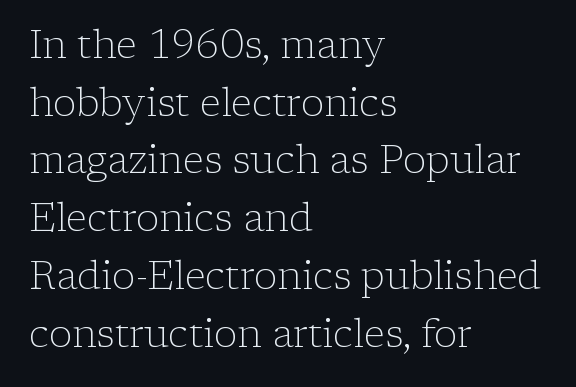
Any mark beneath the type? The region is blank. The line texture is even and compact thanks to regular tracking. Think of a printed novel: that variable character pitch is what you see here. The letters stand straight up with perfectly vertical stems. Short and long lines alike share a common starting point at left. Stem width sits at or under what a default text font uses.
